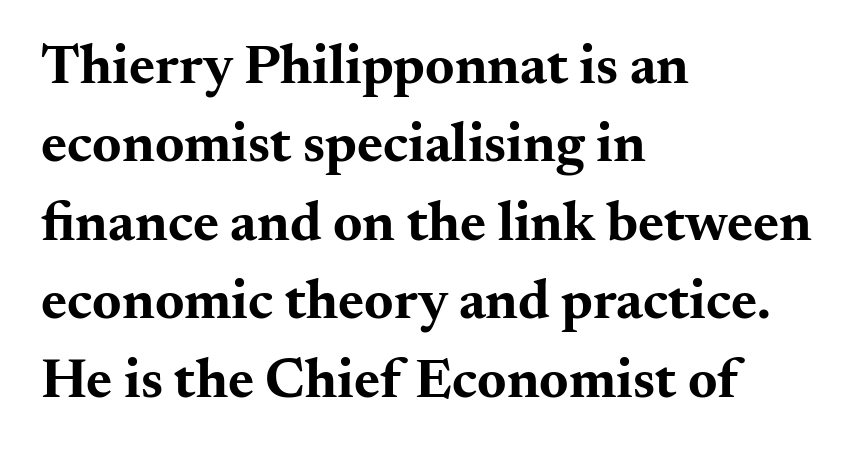
Students, note that the glyphs here touch the page at normal intervals. Compared with a centered layout, this one pins lines to the left instead. One glance says typical: line gaps are just what's usual. Check the space under the baseline: it is left empty. Pretty heavy lettering here — definitely bold. Note the varied advance widths — an 'i' is clearly narrower than an 'm'.
